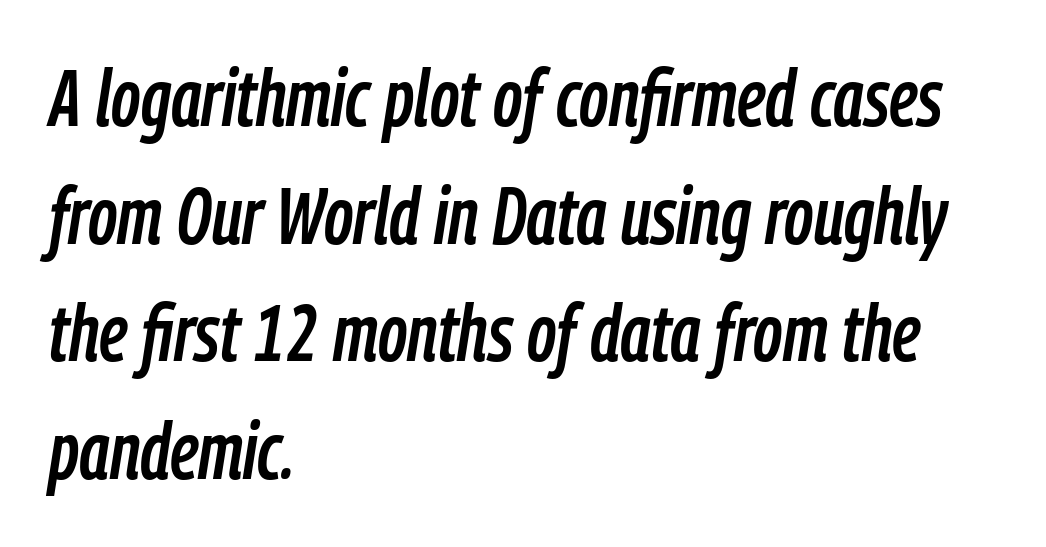
Left-aligned paragraph, ragged on the right. Tracking here is standard; glyphs follow each other at the usual distance. Spacing verdict: proportional, widths tailored to each character. How would I describe the line gaps? Plain and ordinary.
